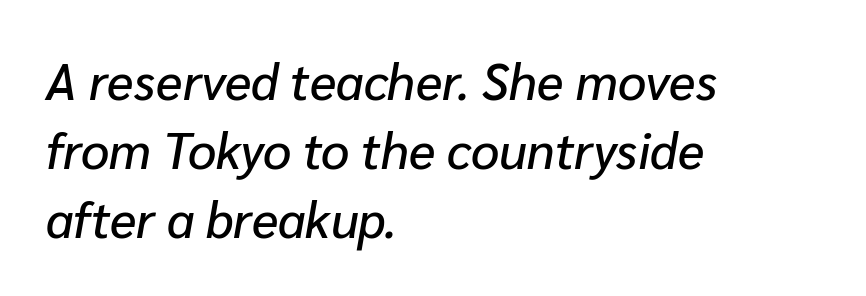
Q: Is the text italic (slanted)? A: Yes, it leans right by about 10 degrees.
Q: Is the text underlined? A: No.
Q: How is the paragraph aligned? A: Left-aligned.
Q: Is the spacing between letters normal or unusually wide? A: Normal.
Q: Is the spacing between lines tight, normal or loose? A: Normal.
Q: Width (condensed, normal, or wide)? A: Normal.
Q: Stroke contrast? A: Low.
Q: x-height? A: Medium.
Q: Monospaced? A: No.
